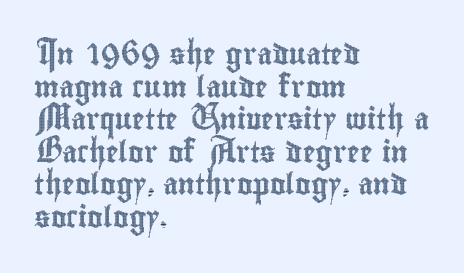
{"italic": "no", "underline": "no", "align": "left", "line_spacing": "normal", "line_spacing_ratio": 1.55, "letter_spacing": "normal", "letter_spacing_em": 0.0, "glyph_px": 21}
